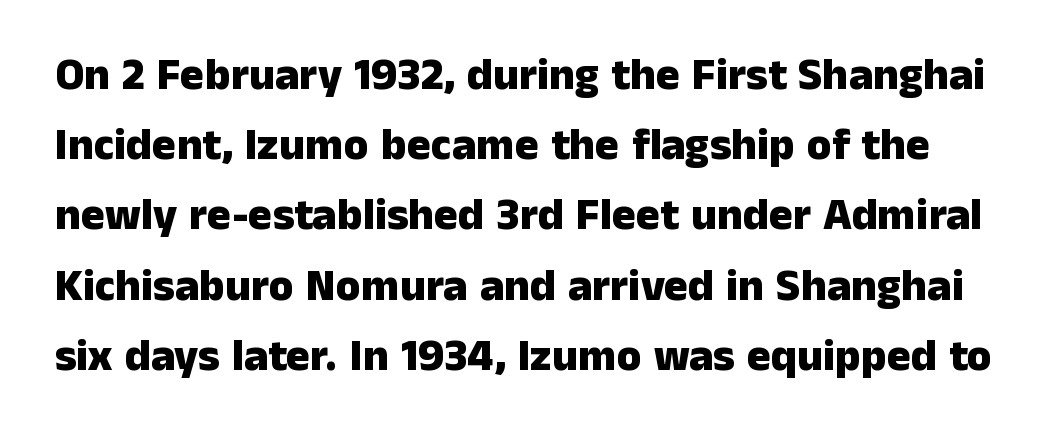
Q: Is the text bold? A: Yes.
Q: Is the text italic (slanted)? A: No, it is upright.
Q: Is the typeface a serif or a sans-serif typeface? A: Sans-serif.
Q: Is the text underlined? A: No.
Q: Is the spacing between letters normal or unusually wide? A: Normal.
Q: Is the spacing between lines tight, normal or loose? A: Normal.
Q: Width (condensed, normal, or wide)? A: Normal.
Q: Stroke contrast? A: Low.
Q: x-height? A: Medium.
Q: Monospaced? A: No.
